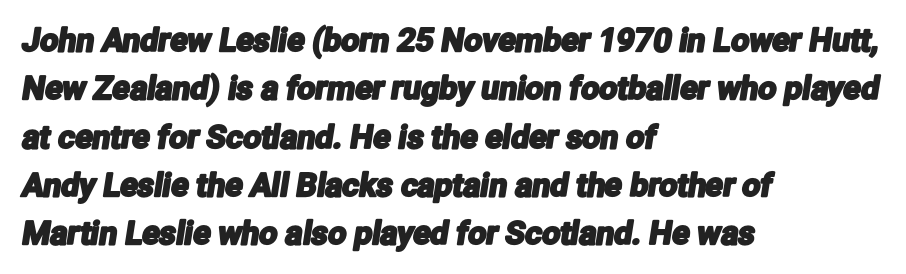
Look at the bottom of the vertical strokes: they stop flat, with no serifs. Teacher's note: observe the even left margin — that is flush-left alignment. How are the letters spaced? Ordinarily, with no added tracking. Is there much room between lines? A standard amount, neither cramped nor airy. The string is rendered with underlining switched off.
